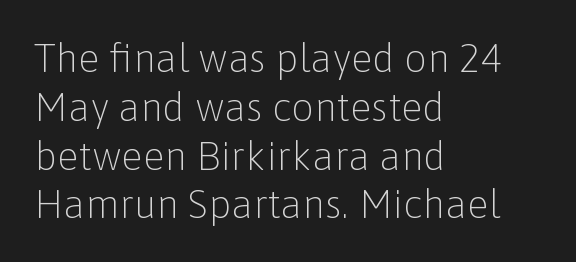
{"serif": "no", "italic": "no", "bold": "no", "weight": "light", "width": "normal", "stroke_contrast": "low", "x_height": "medium", "monospaced": "no", "underline": "no", "align": "left", "line_spacing_ratio": 1.22, "letter_spacing": "normal", "letter_spacing_em": 0.0, "glyph_px": 40}
